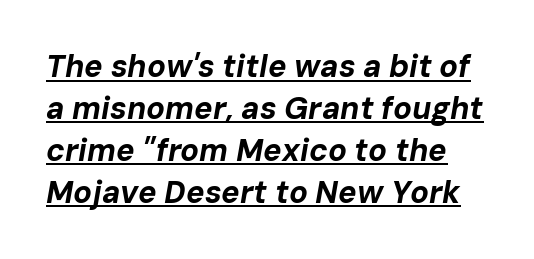
{"italic": "yes", "lean": "right", "slant_degrees": 10, "bold": "yes", "weight": "bold", "width": "normal", "stroke_contrast": "low", "x_height": "medium", "monospaced": "no", "underline": "yes", "line_spacing": "normal", "line_spacing_ratio": 1.35, "letter_spacing": "normal", "letter_spacing_em": 0.0, "glyph_px": 31}
